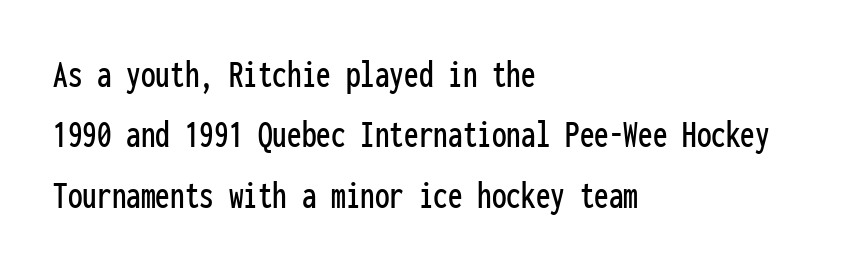
Q: Is the text italic (slanted)? A: No, it is upright.
Q: Is the typeface a serif or a sans-serif typeface? A: Sans-serif.
Q: Is the text underlined? A: No.
Q: How is the paragraph aligned? A: Left-aligned.
Q: Is the spacing between letters normal or unusually wide? A: Normal.
Q: Is the spacing between lines tight, normal or loose? A: Normal.
Q: Width (condensed, normal, or wide)? A: Condensed.
Q: Stroke contrast? A: Low.
Q: x-height? A: Medium.
Q: Monospaced? A: Yes.
